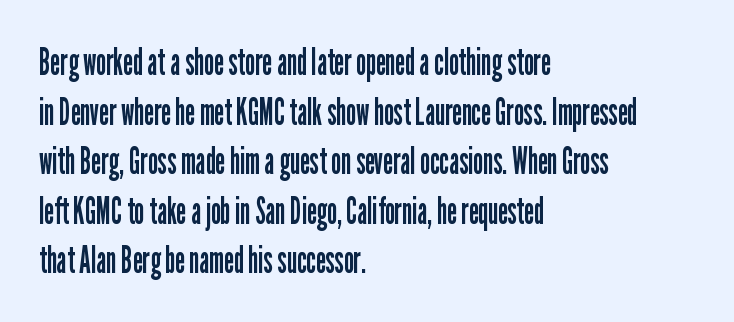
The image shows 37 px regular-weight, condensed sans-serif type, upright; set left-aligned, normal line spacing (1.34x), normal letter spacing, not underlined; low stroke contrast and a medium x-height.
